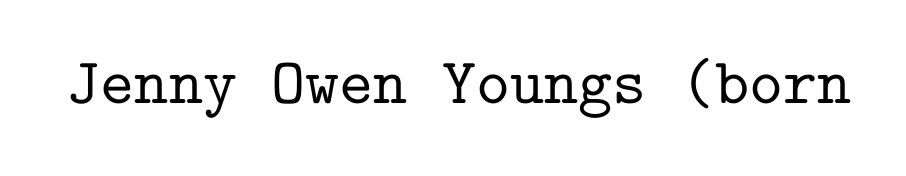
The image shows 65 px serif type, upright, monospaced; set normal letter spacing, not underlined; low stroke contrast and a medium x-height.
